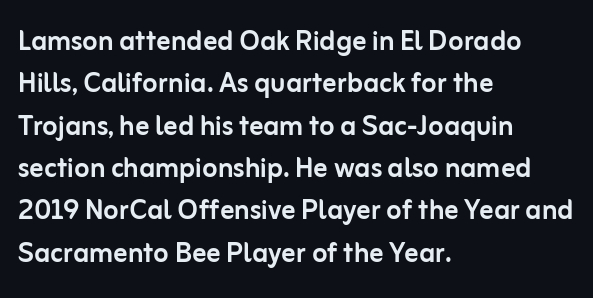
The image shows 35 px sans-serif type, upright; set left-aligned, line spacing 1.21x, normal letter spacing, not underlined; low stroke contrast and a medium x-height.
